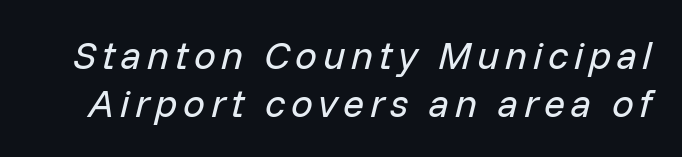
{"italic": "yes", "lean": "right", "slant_degrees": 14, "bold": "no", "weight": "regular", "width": "normal", "stroke_contrast": "low", "x_height": "medium", "monospaced": "no", "underline": "no", "line_spacing_ratio": 1.23, "glyph_px": 39}
